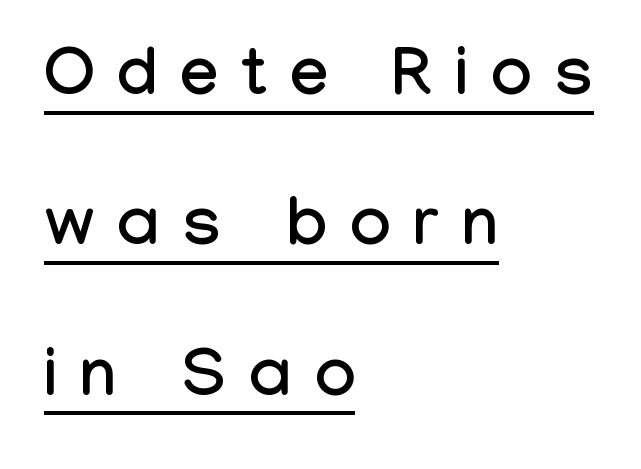
The image shows 68 px condensed sans-serif type, upright; set left-aligned, loose line spacing (2.21x), unusually wide letter spacing (+0.34 em), underlined; low stroke contrast and a medium x-height.
